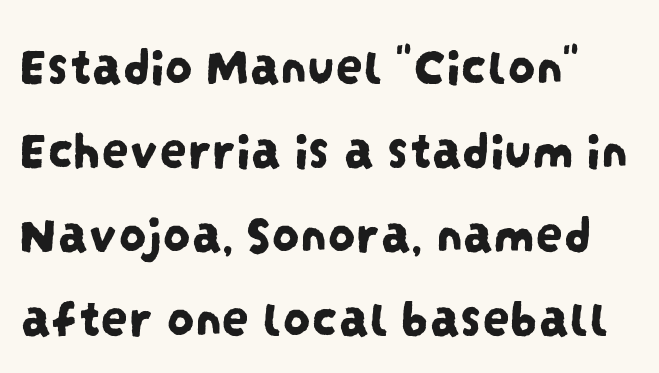
{"serif": "no", "width": "condensed", "stroke_contrast": "low", "x_height": "large", "monospaced": "no", "underline": "no", "line_spacing": "normal", "line_spacing_ratio": 1.53, "letter_spacing": "normal", "letter_spacing_em": 0.0, "glyph_px": 55}
